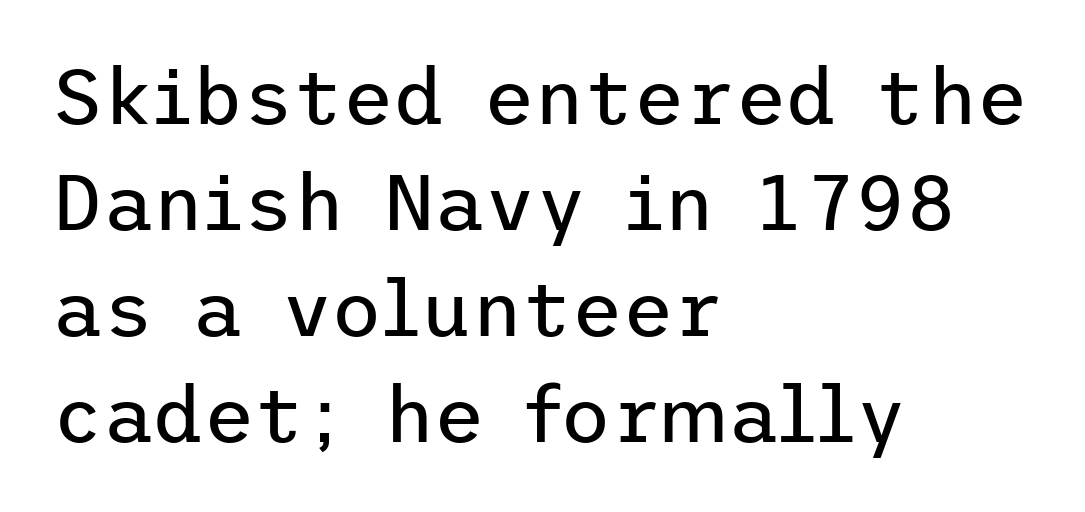
Q: Is the text bold? A: No.
Q: Is the text italic (slanted)? A: No, it is upright.
Q: Is the typeface a serif or a sans-serif typeface? A: Sans-serif.
Q: Is the text underlined? A: No.
Q: How is the paragraph aligned? A: Left-aligned.
Q: Is the spacing between letters normal or unusually wide? A: Normal.
Q: Is the spacing between lines tight, normal or loose? A: Normal.
Q: Width (condensed, normal, or wide)? A: Normal.
Q: Stroke contrast? A: Low.
Q: x-height? A: Medium.
